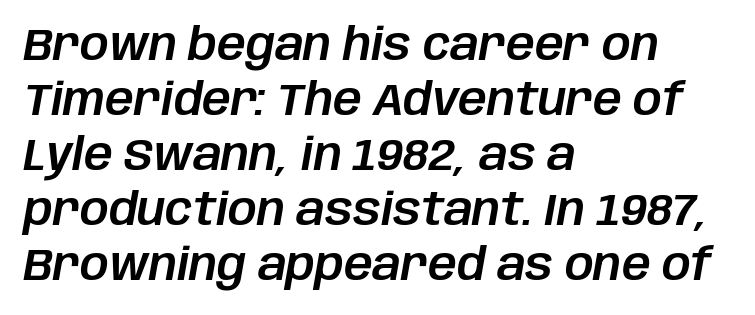
{"italic": "yes", "lean": "right", "slant_degrees": 10, "width": "normal", "stroke_contrast": "low", "x_height": "large", "monospaced": "no", "underline": "no", "align": "left", "line_spacing_ratio": 1.22, "letter_spacing": "normal", "letter_spacing_em": 0.0, "glyph_px": 45}
